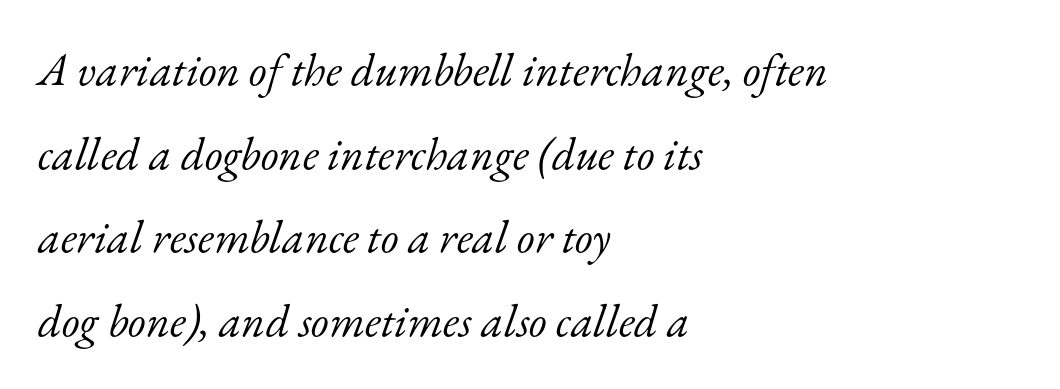
{"serif": "yes", "italic": "yes", "lean": "right", "slant_degrees": 17, "bold": "no", "weight": "light", "width": "normal", "stroke_contrast": "low", "x_height": "small", "monospaced": "no", "underline": "no", "align": "left", "line_spacing_ratio": 1.82, "letter_spacing": "normal", "letter_spacing_em": 0.0, "glyph_px": 46}
